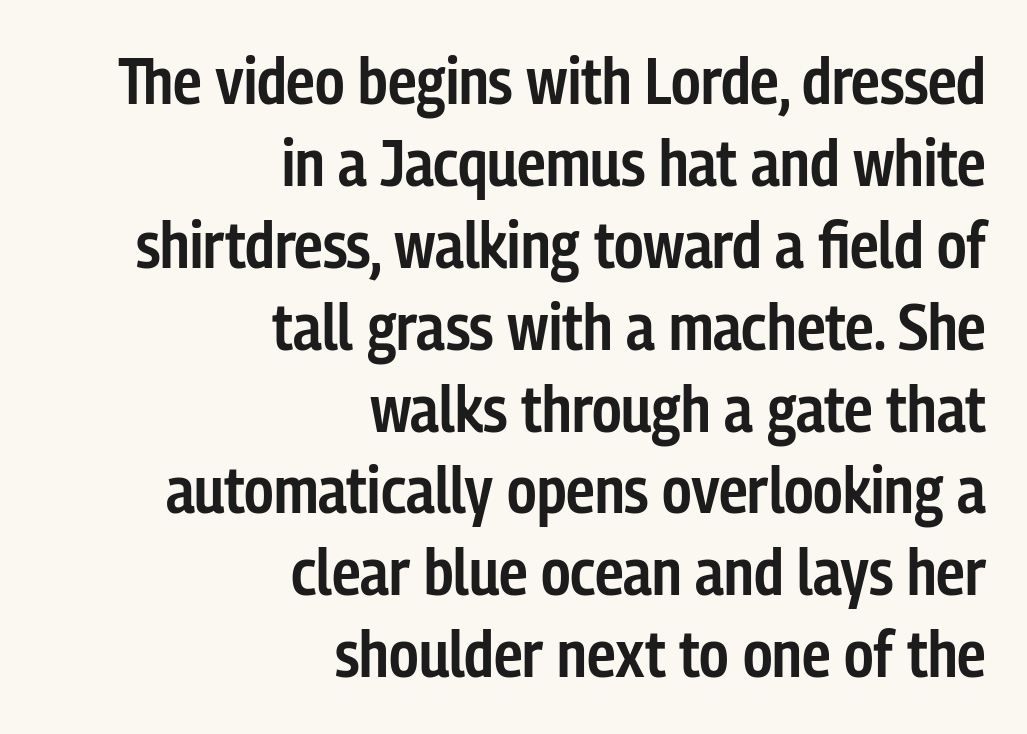
Q: Is the text bold? A: Semi-bold.
Q: Is the text italic (slanted)? A: No, it is upright.
Q: Is the typeface a serif or a sans-serif typeface? A: Sans-serif.
Q: Is the text underlined? A: No.
Q: How is the paragraph aligned? A: Right-aligned.
Q: Is the spacing between letters normal or unusually wide? A: Normal.
Q: Is the spacing between lines tight, normal or loose? A: Normal.
Q: Width (condensed, normal, or wide)? A: Condensed.
Q: Stroke contrast? A: Low.
Q: x-height? A: Medium.
Q: Monospaced? A: No.
